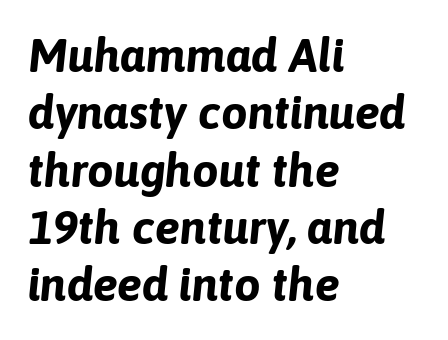
The passage shown is typed in a proportional face where columns would drift. These lines stack with their left ends in a neat column. A typesetter would call this zero additional tracking. Observe the lean: these are italic letterforms.
